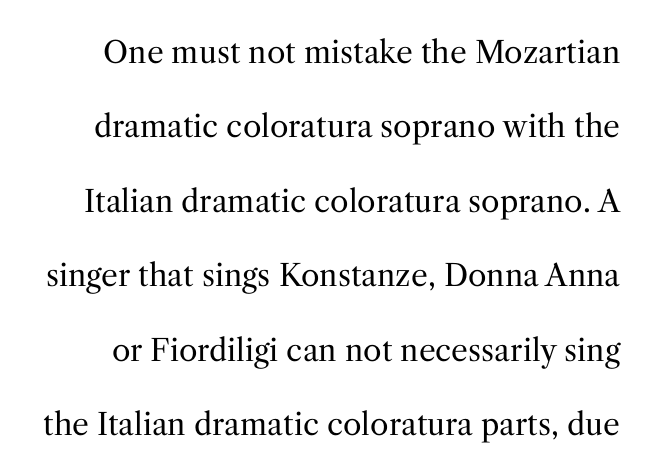
The string is rendered with underlining switched off. No chunkiness to these letters — they're not bold. Every stem runs plumb, perpendicular to the baseline. Think of a printed novel: that variable character pitch is what you see here. Check where the strokes stop: tiny serifs finish them off.
